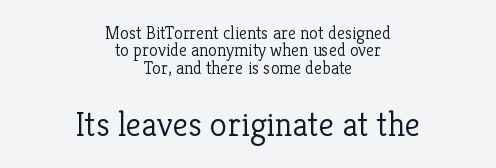
Q: Is the text bold? A: No.
Q: Is the text italic (slanted)? A: No, it is upright.
Q: Is the typeface a serif or a sans-serif typeface? A: Serif.
Q: Is the text underlined? A: No.
Q: How is the paragraph aligned? A: Centered.
Q: Is the spacing between letters normal or unusually wide? A: Normal.
Q: Is the spacing between lines tight, normal or loose? A: Tight.
Q: Which block of text is set in a larger size, the first (top) or the second (bottom)? A: The second (bottom) one.
Q: Width (condensed, normal, or wide)? A: Normal.
Q: Stroke contrast? A: Low.
Q: x-height? A: Medium.
Q: Monospaced? A: No.
